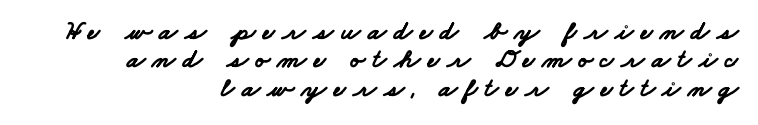
The image shows 27 px bold type; set right-aligned, tight line spacing (1.05x), unusually wide letter spacing (+0.27 em), not underlined.
